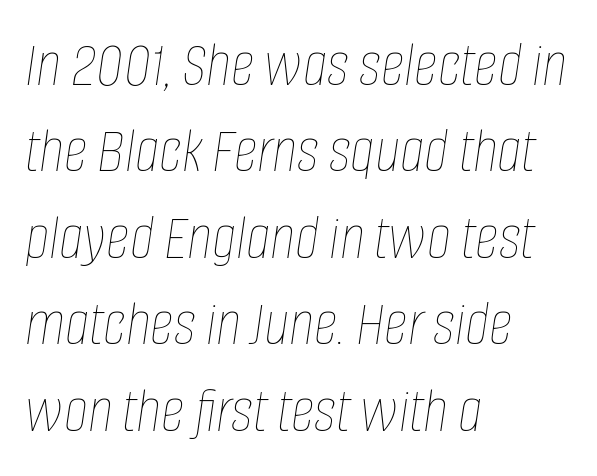
{"italic": "yes", "lean": "right", "slant_degrees": 8, "bold": "no", "weight": "thin", "width": "condensed", "stroke_contrast": "low", "x_height": "large", "monospaced": "no", "underline": "no", "align": "left", "line_spacing": "normal", "line_spacing_ratio": 1.31, "letter_spacing": "normal", "letter_spacing_em": 0.0, "glyph_px": 66}
